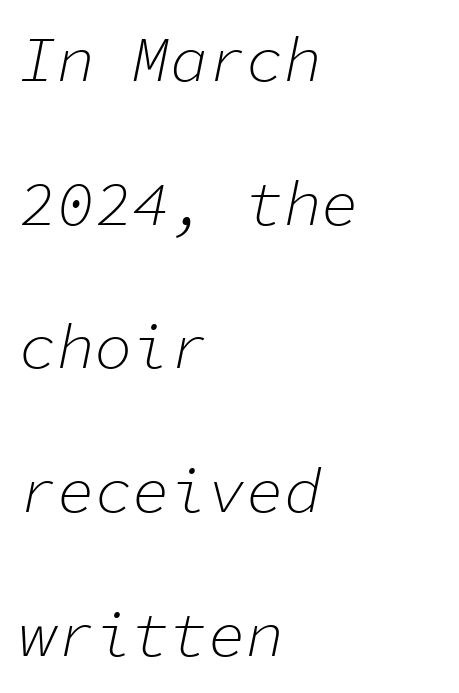
{"italic": "yes", "lean": "right", "slant_degrees": 11, "bold": "no", "weight": "light", "width": "normal", "stroke_contrast": "low", "x_height": "medium", "monospaced": "yes", "underline": "no", "align": "left", "line_spacing": "loose", "line_spacing_ratio": 2.28, "letter_spacing": "normal", "letter_spacing_em": 0.0, "glyph_px": 63}
